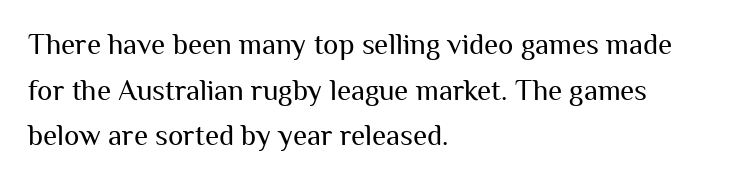
Inter-character spacing is left at the font's built-in metrics. The rendering shows plain stroke endings on the letterforms — a sans-serif design. The string is rendered with underlining switched off. Varying glyph widths throughout — classic text-font behaviour. Evenly set lines give the paragraph a standard silhouette.
